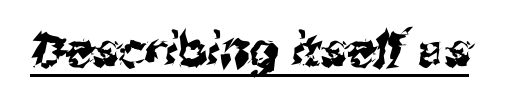
{"serif": "no", "width": "normal", "stroke_contrast": "medium", "x_height": "medium", "monospaced": "no", "underline": "yes", "letter_spacing": "normal", "letter_spacing_em": 0.0, "glyph_px": 47}
